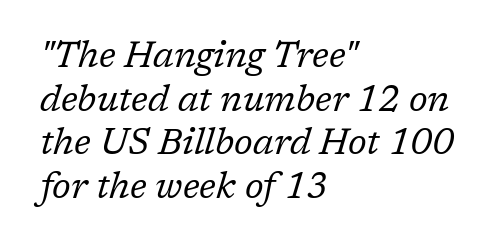
Q: Is the text bold? A: No.
Q: Is the text italic (slanted)? A: Yes, it leans right by about 17 degrees.
Q: Is the typeface a serif or a sans-serif typeface? A: Serif.
Q: Is the text underlined? A: No.
Q: How is the paragraph aligned? A: Left-aligned.
Q: Is the spacing between letters normal or unusually wide? A: Normal.
Q: Width (condensed, normal, or wide)? A: Normal.
Q: Stroke contrast? A: Low.
Q: x-height? A: Medium.
Q: Monospaced? A: No.
